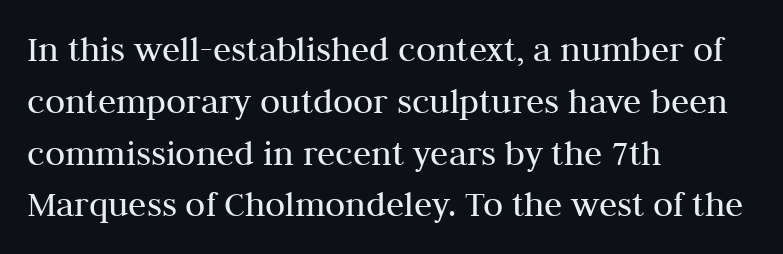
Q: Is the text bold? A: No.
Q: Is the text italic (slanted)? A: No, it is upright.
Q: Is the typeface a serif or a sans-serif typeface? A: Serif.
Q: Is the text underlined? A: No.
Q: How is the paragraph aligned? A: Left-aligned.
Q: Is the spacing between letters normal or unusually wide? A: Normal.
Q: Is the spacing between lines tight, normal or loose? A: Normal.
Q: Width (condensed, normal, or wide)? A: Normal.
Q: Stroke contrast? A: Medium.
Q: x-height? A: Medium.
Q: Monospaced? A: No.
